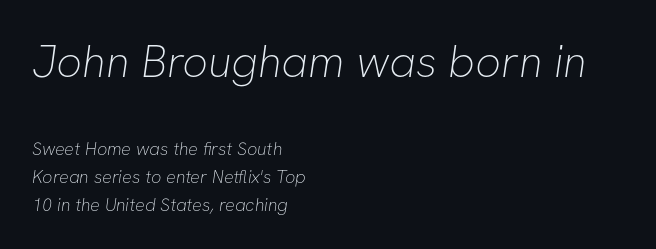
The image shows 45 px thin sans-serif type; set left-aligned, normal line spacing (1.54x), normal letter spacing, not underlined; the first (top) block is 2.5x larger; low stroke contrast and a medium x-height.
